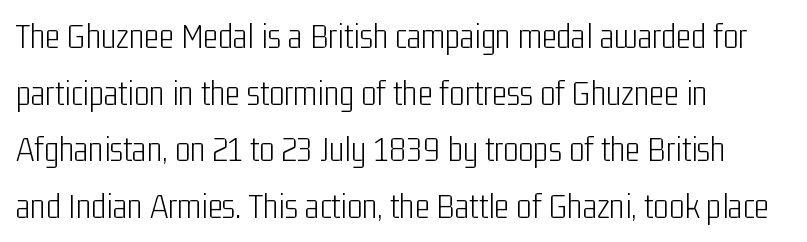
{"serif": "no", "italic": "no", "bold": "no", "weight": "light", "width": "condensed", "stroke_contrast": "low", "x_height": "medium", "monospaced": "no", "underline": "no", "align": "left", "line_spacing": "normal", "line_spacing_ratio": 1.57, "letter_spacing": "normal", "letter_spacing_em": 0.0, "glyph_px": 36}
